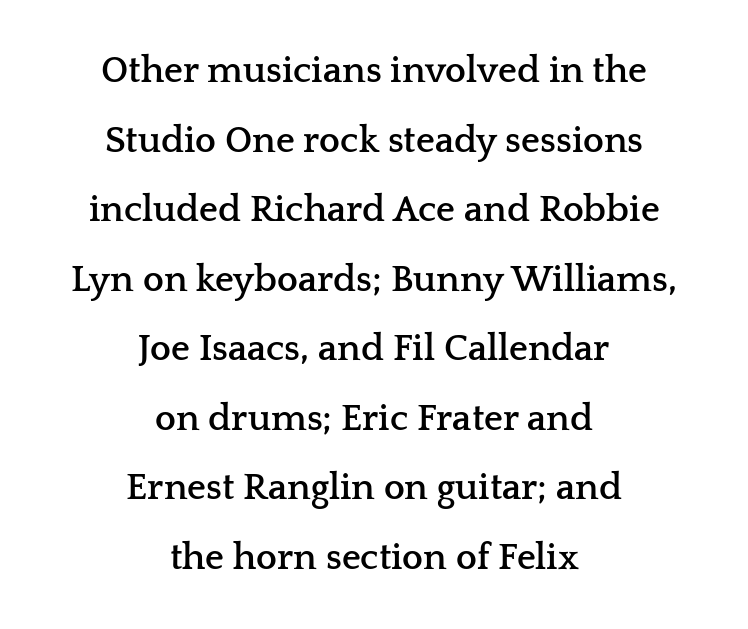
{"serif": "yes", "italic": "no", "bold": "yes", "weight": "semibold", "width": "wide", "stroke_contrast": "low", "x_height": "medium", "monospaced": "no", "underline": "no", "align": "center", "line_spacing_ratio": 1.88, "letter_spacing": "normal", "letter_spacing_em": 0.0, "glyph_px": 37}
